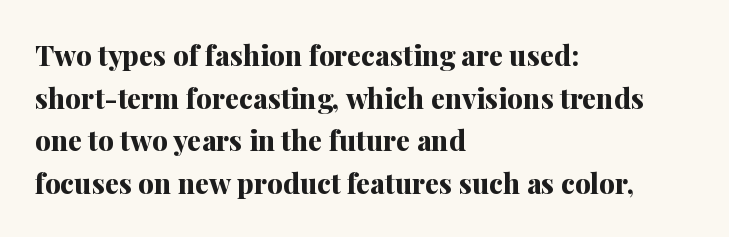
Q: Is the text bold? A: Yes.
Q: Is the text italic (slanted)? A: No, it is upright.
Q: Is the typeface a serif or a sans-serif typeface? A: Serif.
Q: Is the text underlined? A: No.
Q: How is the paragraph aligned? A: Left-aligned.
Q: Is the spacing between letters normal or unusually wide? A: Normal.
Q: Is the spacing between lines tight, normal or loose? A: Normal.
Q: Width (condensed, normal, or wide)? A: Normal.
Q: Stroke contrast? A: Medium.
Q: x-height? A: Medium.
Q: Monospaced? A: No.
